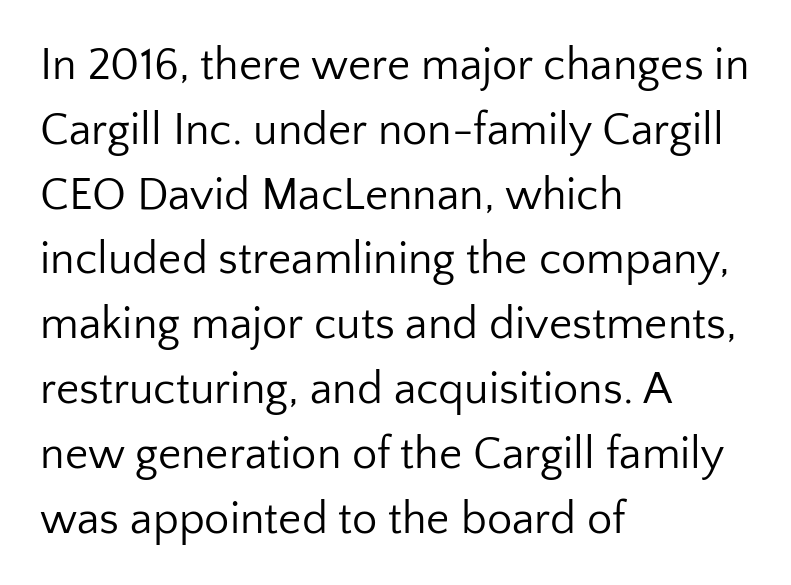
Do the characters align in a grid? No, the font is proportional. If you drew a line through each stem, it would be perfectly vertical. What's the leading like? Ordinary, nothing unusual. I'd call this a sans setting — the letters go barefoot.
